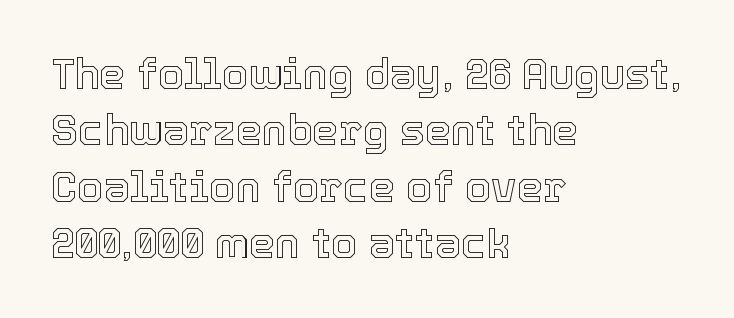
Q: Is the text italic (slanted)? A: No, it is upright.
Q: Is the text underlined? A: No.
Q: How is the paragraph aligned? A: Left-aligned.
Q: Is the spacing between letters normal or unusually wide? A: Normal.
Q: Is the spacing between lines tight, normal or loose? A: Normal.
Q: Width (condensed, normal, or wide)? A: Normal.
Q: x-height? A: Medium.
Q: Monospaced? A: No.
